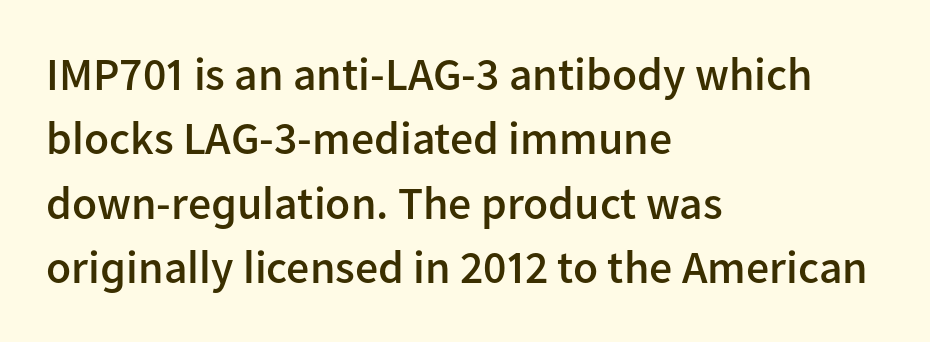
Q: Is the text bold? A: Semi-bold.
Q: Is the text italic (slanted)? A: No, it is upright.
Q: Is the typeface a serif or a sans-serif typeface? A: Sans-serif.
Q: Is the text underlined? A: No.
Q: How is the paragraph aligned? A: Left-aligned.
Q: Is the spacing between letters normal or unusually wide? A: Normal.
Q: Is the spacing between lines tight, normal or loose? A: Normal.
Q: Width (condensed, normal, or wide)? A: Normal.
Q: Stroke contrast? A: Low.
Q: x-height? A: Medium.
Q: Monospaced? A: No.
